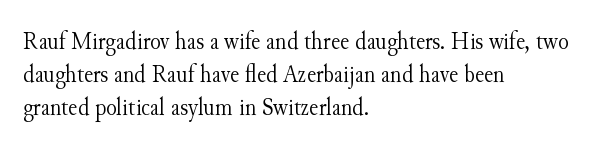
These lines sit exactly where default settings would place them. Decoration check: the copy has no underline. The typeface has the unassuming heft of standard copy or less. Horizontal alignment here is leftward, the default for most running prose.
